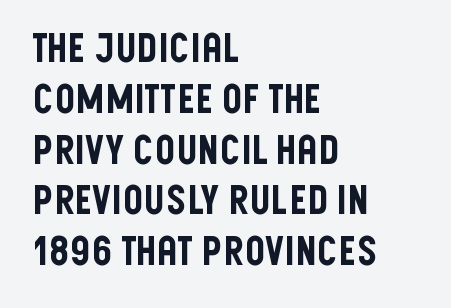
{"serif": "no", "italic": "no", "width": "condensed", "stroke_contrast": "low", "x_height": "large", "monospaced": "no", "underline": "no", "align": "left", "line_spacing": "normal", "line_spacing_ratio": 1.27, "letter_spacing": "normal", "letter_spacing_em": 0.0, "glyph_px": 40}
